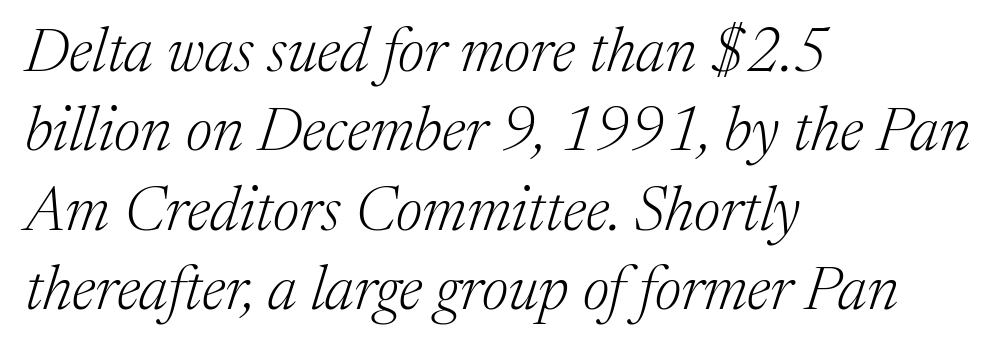
{"serif": "yes", "italic": "yes", "lean": "right", "slant_degrees": 17, "bold": "no", "weight": "light", "width": "normal", "stroke_contrast": "medium", "x_height": "medium", "monospaced": "no", "underline": "no", "align": "left", "line_spacing": "normal", "line_spacing_ratio": 1.28, "letter_spacing": "normal", "letter_spacing_em": 0.0, "glyph_px": 62}
